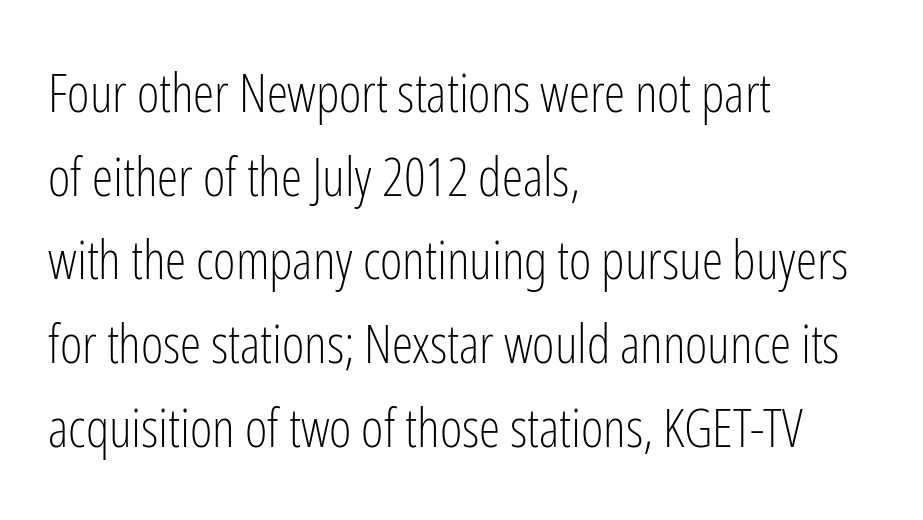
Q: Is the text bold? A: No.
Q: Is the text italic (slanted)? A: No, it is upright.
Q: Is the typeface a serif or a sans-serif typeface? A: Sans-serif.
Q: Is the text underlined? A: No.
Q: How is the paragraph aligned? A: Left-aligned.
Q: Is the spacing between letters normal or unusually wide? A: Normal.
Q: Is the spacing between lines tight, normal or loose? A: Normal.
Q: Width (condensed, normal, or wide)? A: Condensed.
Q: Stroke contrast? A: Low.
Q: x-height? A: Medium.
Q: Monospaced? A: No.
